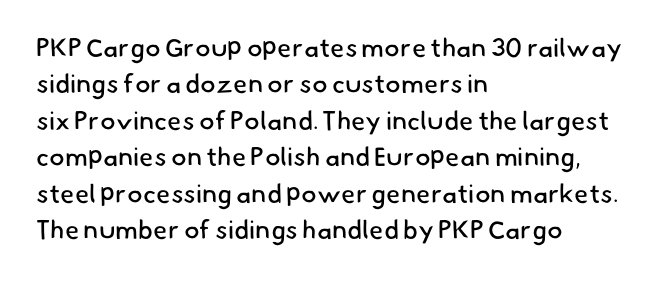
{"bold": "no", "underline": "no", "align": "left", "line_spacing": "normal", "line_spacing_ratio": 1.4, "letter_spacing": "normal", "letter_spacing_em": 0.0, "glyph_px": 26}
